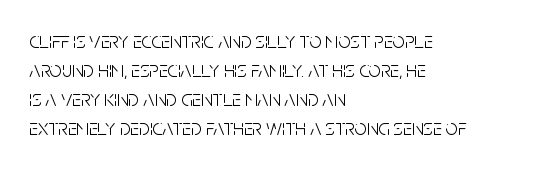
{"italic": "no", "bold": "no", "underline": "no", "align": "left", "line_spacing": "normal", "line_spacing_ratio": 1.32, "letter_spacing": "normal", "letter_spacing_em": 0.0, "glyph_px": 22}
